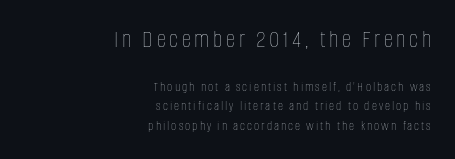
Q: Is the text bold? A: No.
Q: Is the text italic (slanted)? A: No, it is upright.
Q: Is the text underlined? A: No.
Q: How is the paragraph aligned? A: Right-aligned.
Q: Is the spacing between lines tight, normal or loose? A: Normal.
Q: Which block of text is set in a larger size, the first (top) or the second (bottom)? A: The first (top) one.
